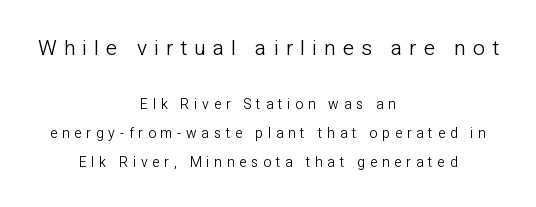
{"italic": "no", "bold": "no", "underline": "no", "align": "center", "line_spacing": "loose", "line_spacing_ratio": 2.09, "letter_spacing": "wide", "letter_spacing_em": 0.34, "larger_block": "first", "size_ratio": 1.5, "glyph_px": 21}
